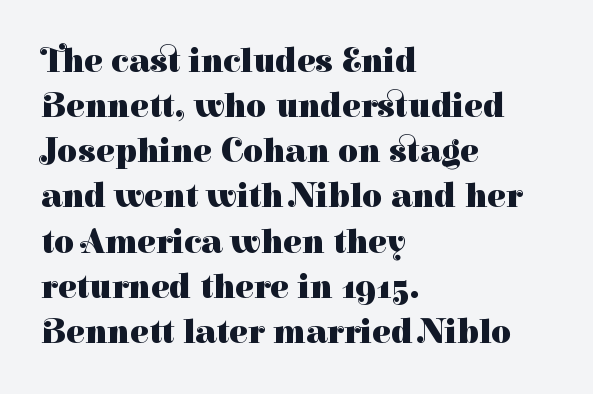
Q: Is the text bold? A: Yes.
Q: Is the text italic (slanted)? A: No, it is upright.
Q: Is the typeface a serif or a sans-serif typeface? A: Serif.
Q: Is the text underlined? A: No.
Q: How is the paragraph aligned? A: Left-aligned.
Q: Is the spacing between letters normal or unusually wide? A: Normal.
Q: Is the spacing between lines tight, normal or loose? A: Normal.
Q: Width (condensed, normal, or wide)? A: Normal.
Q: Stroke contrast? A: High.
Q: x-height? A: Medium.
Q: Monospaced? A: No.
